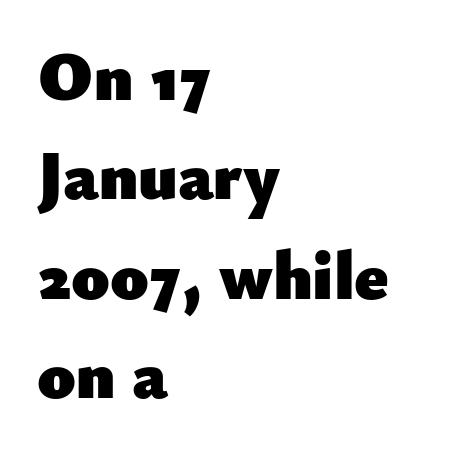
The image shows 69 px heavy sans-serif type, upright; set left-aligned, normal line spacing (1.44x), normal letter spacing, not underlined; low stroke contrast and a small x-height.
